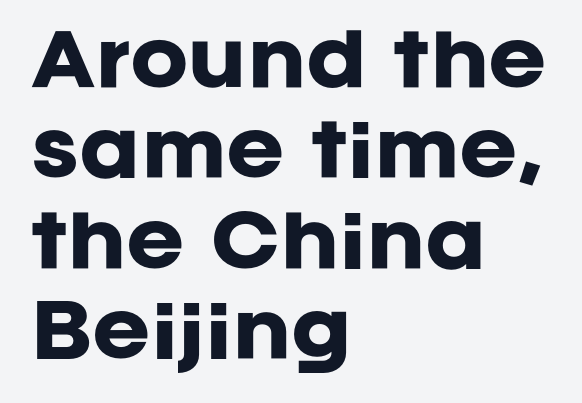
The image shows 70 px heavy sans-serif type, upright; set left-aligned, normal line spacing (1.29x), normal letter spacing, not underlined; low stroke contrast and a large x-height.
